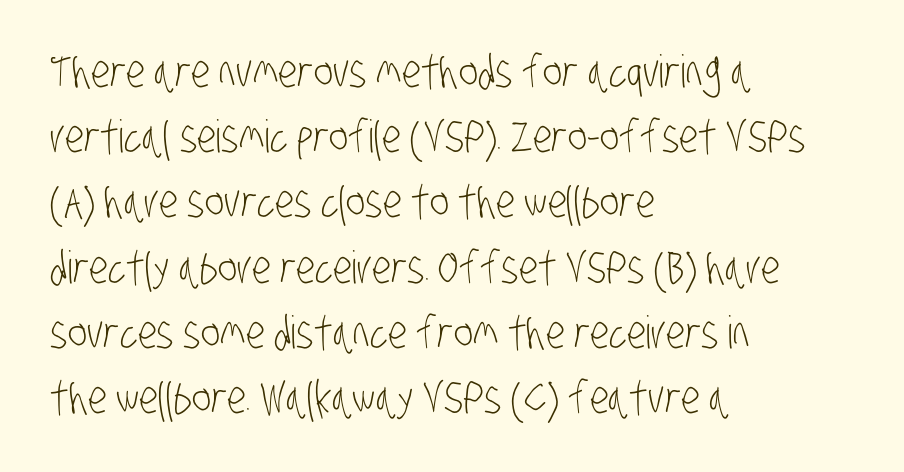
The image shows 45 px light, condensed sans-serif type; set left-aligned, normal line spacing (1.45x), normal letter spacing, not underlined; low stroke contrast and a large x-height.
